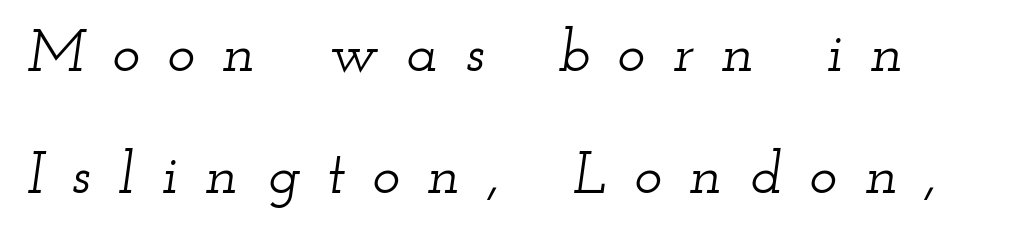
The line-height multiplier appears high, well above default. Teacher's note: observe the even left margin — that is flush-left alignment. Old-style or modern, the face here clearly has serifs. Yep, that's italic — everything's leaning. Spacing verdict: proportional, widths tailored to each character.
